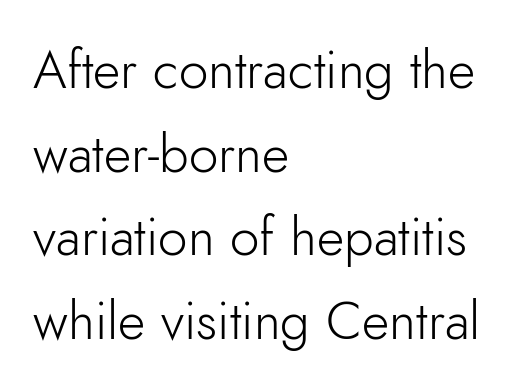
Q: Is the text bold? A: No.
Q: Is the text italic (slanted)? A: No, it is upright.
Q: Is the typeface a serif or a sans-serif typeface? A: Sans-serif.
Q: Is the text underlined? A: No.
Q: How is the paragraph aligned? A: Left-aligned.
Q: Is the spacing between letters normal or unusually wide? A: Normal.
Q: Is the spacing between lines tight, normal or loose? A: Normal.
Q: Width (condensed, normal, or wide)? A: Normal.
Q: Stroke contrast? A: Low.
Q: x-height? A: Small.
Q: Monospaced? A: No.
